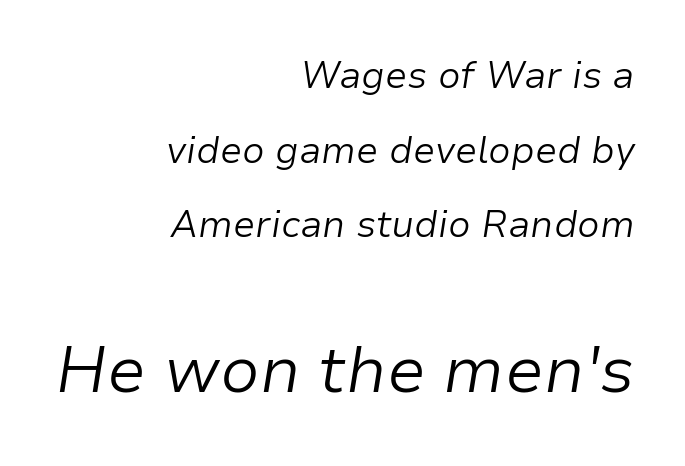
{"italic": "yes", "lean": "right", "slant_degrees": 9, "bold": "no", "weight": "light", "width": "normal", "stroke_contrast": "low", "x_height": "medium", "monospaced": "no", "underline": "no", "align": "right", "line_spacing": "loose", "line_spacing_ratio": 2.02, "letter_spacing": "normal", "letter_spacing_em": 0.0, "larger_block": "second", "size_ratio": 1.76, "glyph_px": 65}
